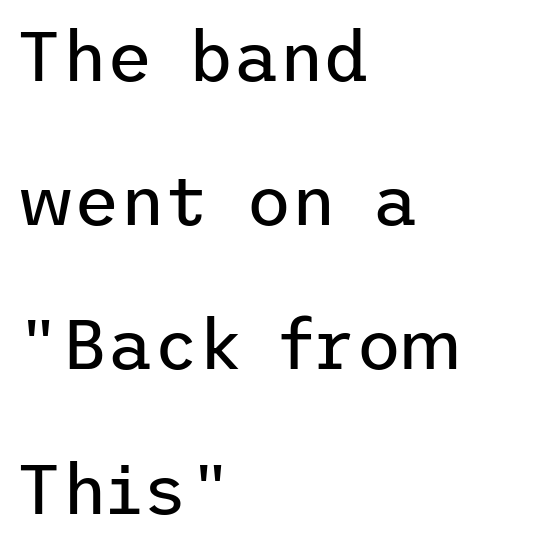
{"serif": "no", "italic": "no", "bold": "no", "weight": "regular", "width": "normal", "stroke_contrast": "low", "x_height": "medium", "underline": "no", "align": "left", "line_spacing": "loose", "line_spacing_ratio": 2.06, "letter_spacing": "normal", "letter_spacing_em": 0.0, "glyph_px": 70}
